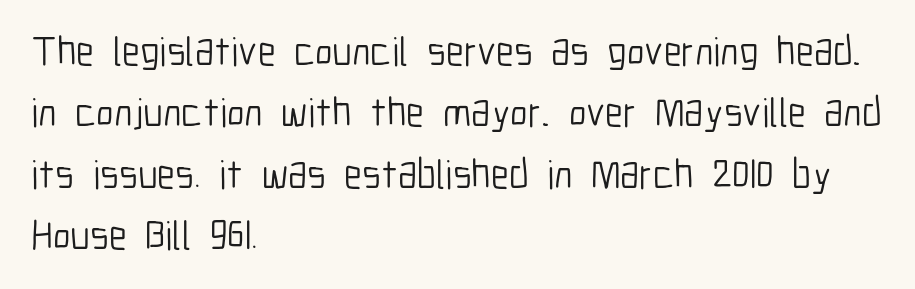
{"serif": "no", "italic": "no", "bold": "no", "weight": "light", "width": "condensed", "stroke_contrast": "low", "x_height": "medium", "monospaced": "no", "underline": "no", "align": "left", "line_spacing": "normal", "line_spacing_ratio": 1.5, "letter_spacing": "normal", "letter_spacing_em": 0.0, "glyph_px": 41}
